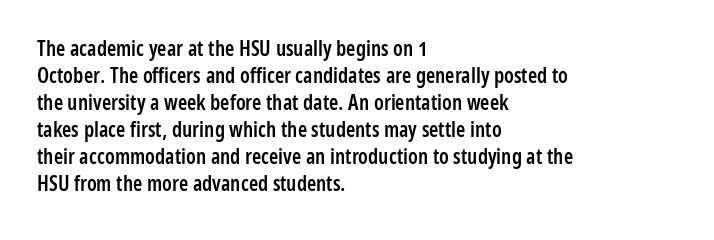
The typography opts for an upright posture over an oblique one. The typesetting leans somewhat heavy: a semibold. Look at the tracking — it's just the regular setting, nothing added. Bare-footed words on every line. Summary of vertical rhythm: regular, with standard interline spacing. The paragraph shown leans on its left margin.
